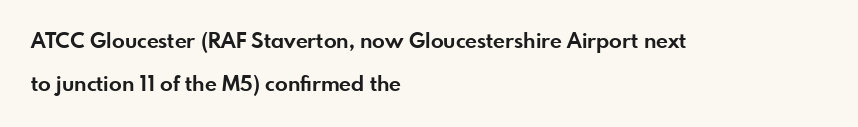
The image shows 21 px bold type, upright; set left-aligned, loose line spacing (2.04x), normal letter spacing, not underlined.
